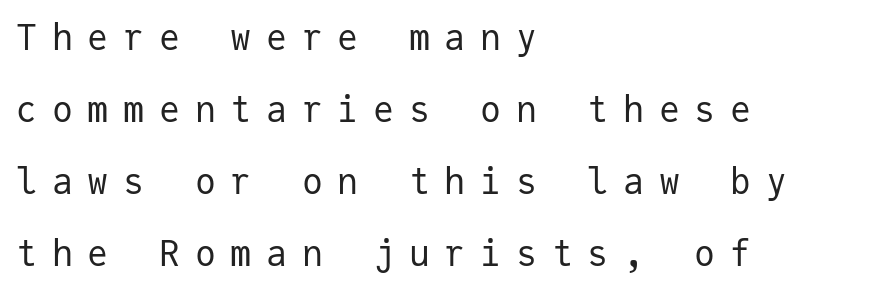
If you drew a ruler down the left edge, every line would touch it. The type is letterspaced generously, with wide tracking. Beneath every word, the page is bare. You could count columns in this text — the font is strictly monospaced.
